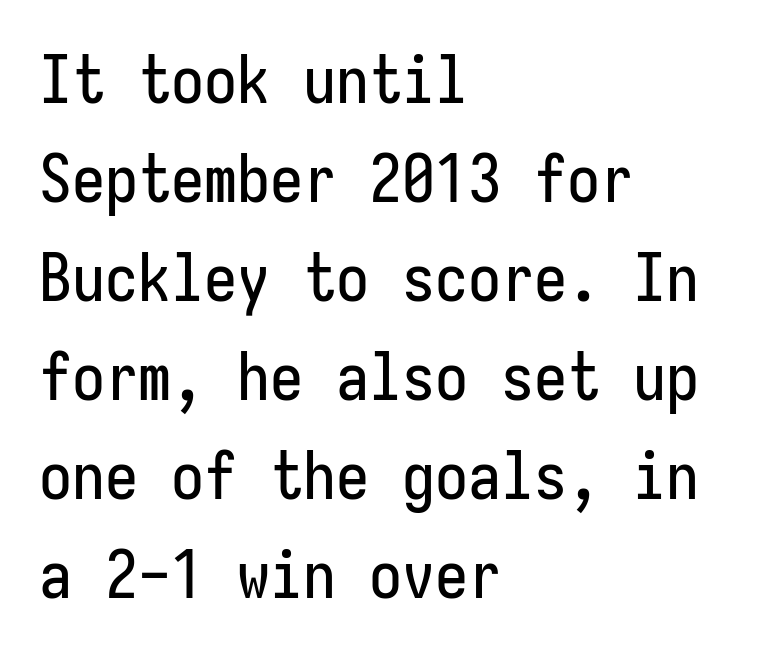
The vertical gap from one line to the next is medium. The specimen reads as upright at a glance. Think of a typewriter: that constant character pitch is what you see here. All the whitespace from short lines collects on the right. Any mark beneath the type? The region is blank. The rendering shows plain stroke endings on the letterforms — a sans-serif design.
